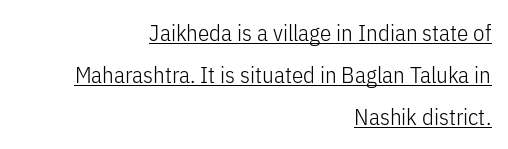
Q: Is the text bold? A: No.
Q: Is the text italic (slanted)? A: No, it is upright.
Q: Is the text underlined? A: Yes.
Q: How is the paragraph aligned? A: Right-aligned.
Q: Is the spacing between letters normal or unusually wide? A: Normal.
